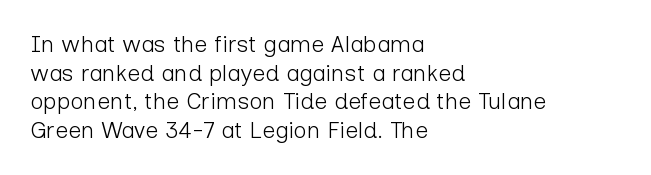
{"italic": "no", "bold": "no", "underline": "no", "align": "left", "line_spacing": "normal", "line_spacing_ratio": 1.25, "letter_spacing": "normal", "letter_spacing_em": 0.0, "glyph_px": 23}
